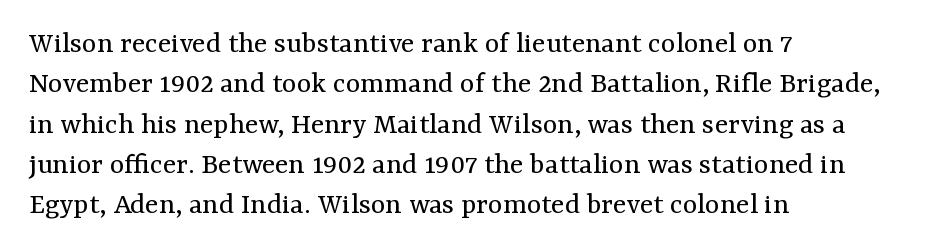
{"serif": "yes", "italic": "no", "bold": "no", "weight": "regular", "width": "normal", "stroke_contrast": "medium", "x_height": "medium", "monospaced": "no", "underline": "no", "align": "left", "line_spacing": "normal", "line_spacing_ratio": 1.3, "letter_spacing": "normal", "letter_spacing_em": 0.0, "glyph_px": 31}
